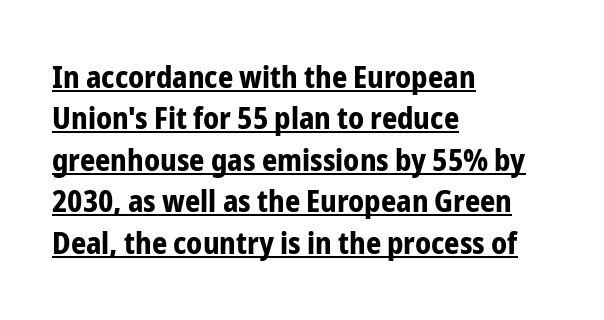
The image shows 30 px bold, condensed sans-serif type, upright; set left-aligned, normal line spacing (1.38x), normal letter spacing, underlined; low stroke contrast and a medium x-height.
